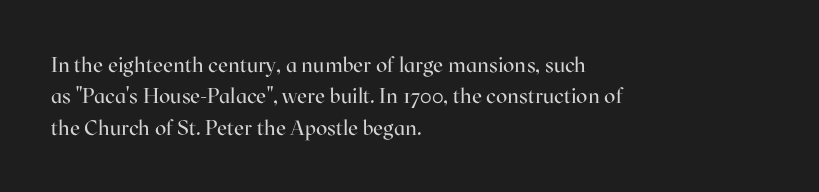
The image shows 21 px text type, upright; set left-aligned, normal line spacing (1.5x), normal letter spacing, not underlined.
